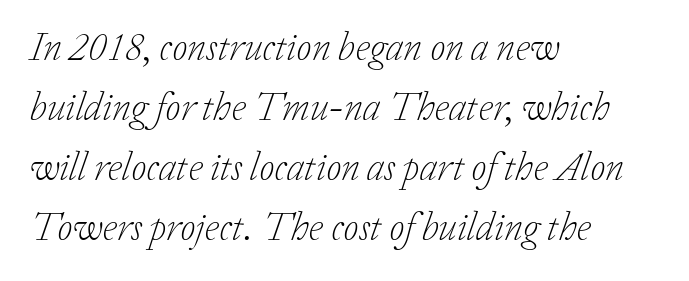
Weight: not bold — regular or lighter. Is the type slanted? Yes — the strokes lean at a clear angle. The horizontal fit of the characters is conventional and even. The paragraph shown leans on its left margin. Old-style or modern, the face here clearly has serifs. Here the designer chose a conventional face with non-uniform glyph widths.
